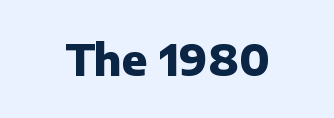
The image shows 42 px heavy sans-serif type, upright; set normal letter spacing, not underlined; low stroke contrast and a medium x-height.
